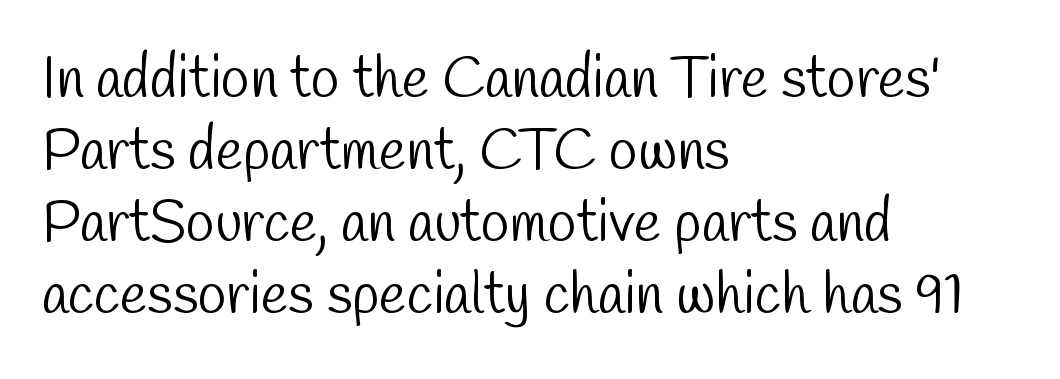
{"serif": "no", "bold": "no", "weight": "light", "width": "condensed", "stroke_contrast": "low", "x_height": "medium", "monospaced": "no", "underline": "no", "align": "left", "line_spacing_ratio": 1.24, "letter_spacing": "normal", "letter_spacing_em": 0.0, "glyph_px": 58}
